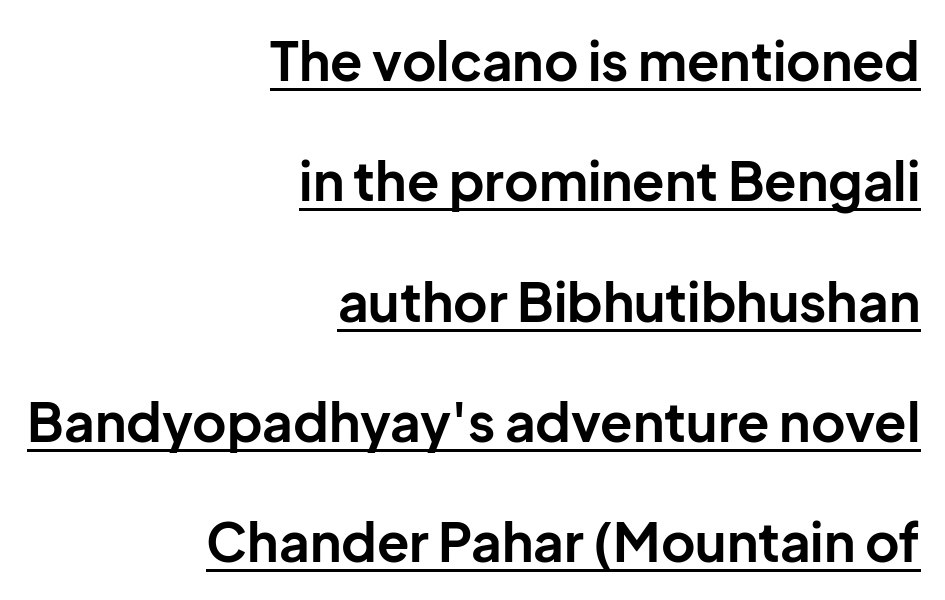
The image shows 53 px bold sans-serif type, upright; set right-aligned, loose line spacing (2.27x), normal letter spacing, underlined; low stroke contrast and a medium x-height.
